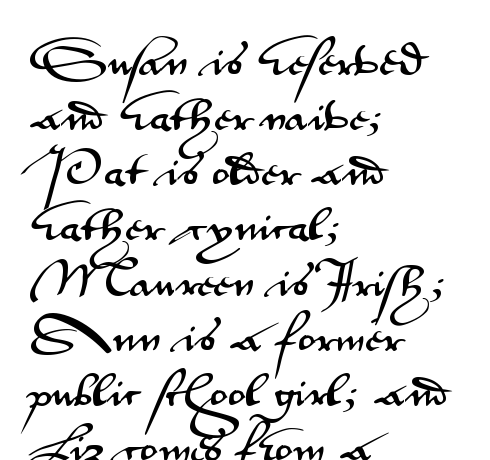
Q: Is the text italic (slanted)? A: Yes.
Q: Is the typeface a serif or a sans-serif typeface? A: Sans-serif.
Q: Is the text underlined? A: No.
Q: How is the paragraph aligned? A: Left-aligned.
Q: Is the spacing between letters normal or unusually wide? A: Normal.
Q: Is the spacing between lines tight, normal or loose? A: Normal.
Q: Width (condensed, normal, or wide)? A: Wide.
Q: Stroke contrast? A: Medium.
Q: x-height? A: Small.
Q: Monospaced? A: No.
